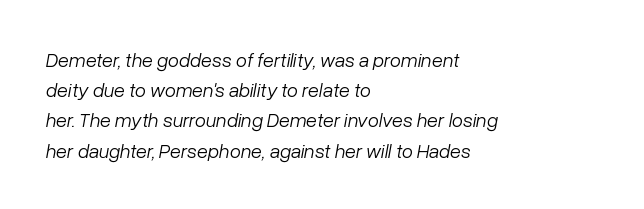
{"italic": "yes", "lean": "right", "slant_degrees": 10, "bold": "no", "underline": "no", "align": "left", "line_spacing": "normal", "line_spacing_ratio": 1.51, "letter_spacing": "normal", "letter_spacing_em": 0.0, "glyph_px": 20}
